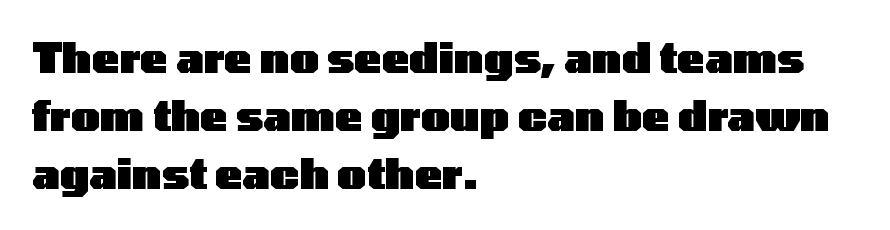
{"serif": "no", "italic": "no", "bold": "yes", "weight": "heavy", "width": "wide", "stroke_contrast": "low", "x_height": "medium", "monospaced": "no", "underline": "no", "align": "left", "line_spacing": "normal", "line_spacing_ratio": 1.41, "letter_spacing": "normal", "letter_spacing_em": 0.0, "glyph_px": 41}
